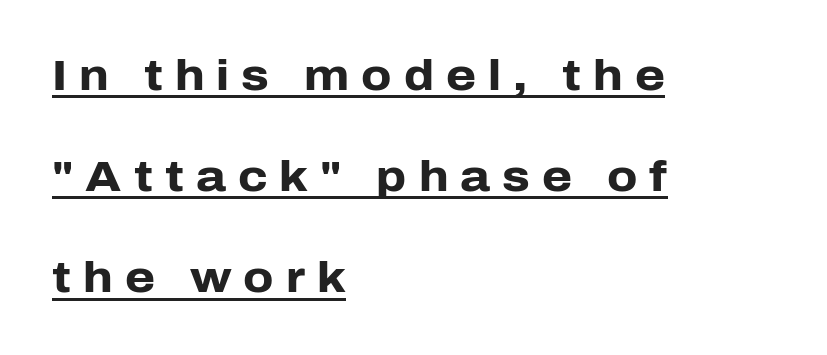
Q: Is the text bold? A: Yes.
Q: Is the text italic (slanted)? A: No, it is upright.
Q: Is the typeface a serif or a sans-serif typeface? A: Sans-serif.
Q: Is the text underlined? A: Yes.
Q: How is the paragraph aligned? A: Left-aligned.
Q: Is the spacing between letters normal or unusually wide? A: Unusually wide.
Q: Is the spacing between lines tight, normal or loose? A: Loose.
Q: Width (condensed, normal, or wide)? A: Normal.
Q: Stroke contrast? A: Low.
Q: x-height? A: Medium.
Q: Monospaced? A: No.
